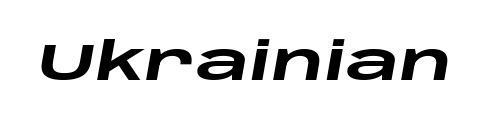
{"italic": "yes", "lean": "right", "slant_degrees": 10, "bold": "yes", "weight": "heavy", "width": "wide", "stroke_contrast": "low", "x_height": "large", "monospaced": "no", "underline": "no", "letter_spacing": "normal", "letter_spacing_em": 0.0, "glyph_px": 52}
